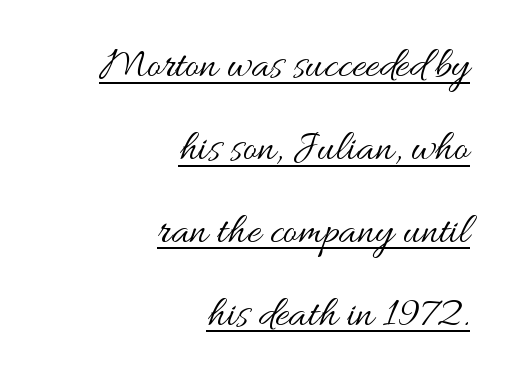
Q: Is the text bold? A: No.
Q: Is the text italic (slanted)? A: Yes.
Q: Is the text underlined? A: Yes.
Q: How is the paragraph aligned? A: Right-aligned.
Q: Is the spacing between letters normal or unusually wide? A: Normal.
Q: Is the spacing between lines tight, normal or loose? A: Loose.
Q: Width (condensed, normal, or wide)? A: Wide.
Q: Stroke contrast? A: Medium.
Q: x-height? A: Small.
Q: Monospaced? A: No.
